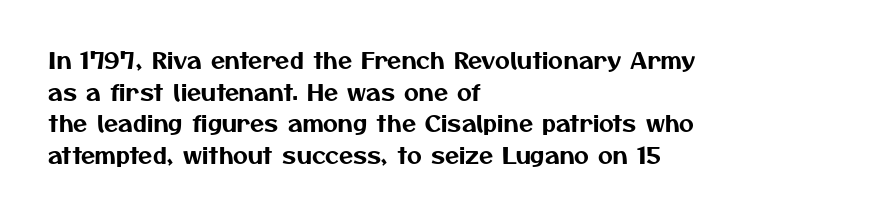
The image shows 23 px text type; set left-aligned, normal line spacing (1.37x), normal letter spacing, not underlined.
